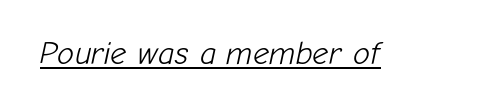
The image shows 32 px light type, italic (leaning right); set normal letter spacing, underlined; low stroke contrast and a medium x-height.
